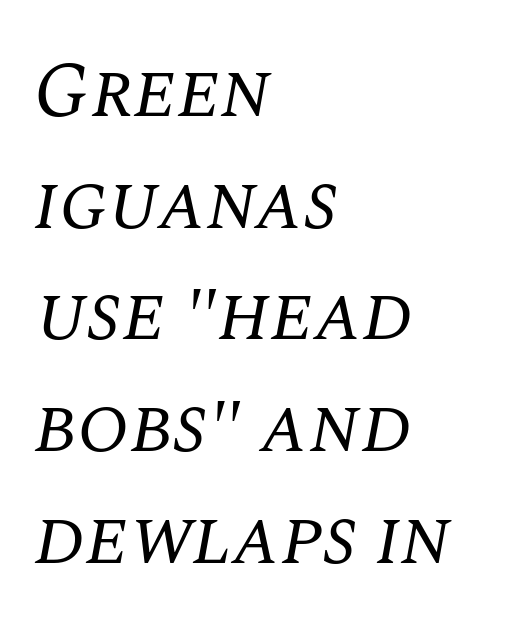
Q: Is the text bold? A: No.
Q: Is the text italic (slanted)? A: Yes, it leans right by about 10 degrees.
Q: Is the typeface a serif or a sans-serif typeface? A: Serif.
Q: Is the text underlined? A: No.
Q: How is the paragraph aligned? A: Left-aligned.
Q: Is the spacing between letters normal or unusually wide? A: Normal.
Q: Is the spacing between lines tight, normal or loose? A: Normal.
Q: Width (condensed, normal, or wide)? A: Normal.
Q: Stroke contrast? A: Medium.
Q: x-height? A: Large.
Q: Monospaced? A: No.
